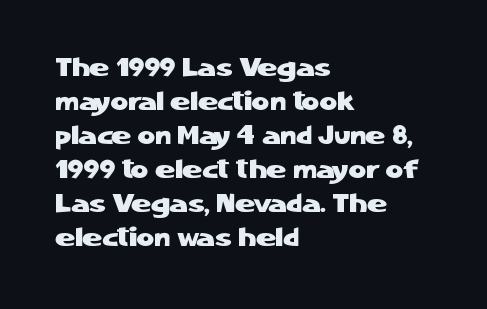
{"italic": "no", "underline": "no", "align": "left", "line_spacing": "normal", "line_spacing_ratio": 1.26, "letter_spacing": "normal", "letter_spacing_em": 0.0, "glyph_px": 27}
